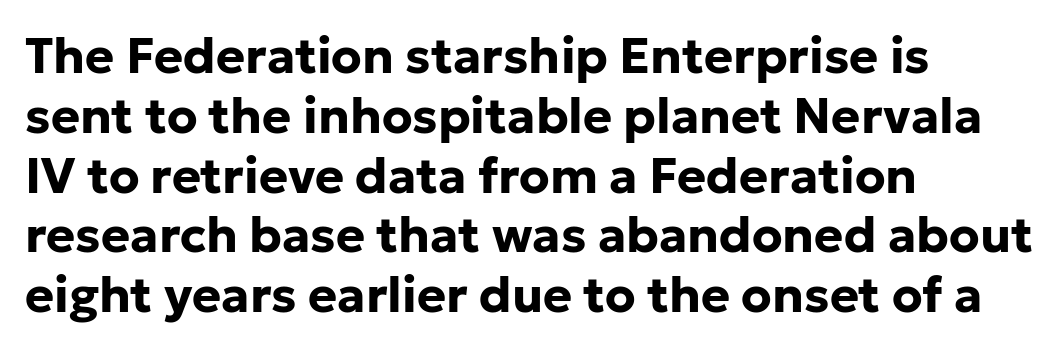
Serif or sans? Sans — the stroke terminals are bare. Honestly, there is no underline to notice here at all. Inter-character spacing is left at the font's built-in metrics. The passage is arranged the way most books set body copy — flush left. Vertical strokes here are truly vertical.
